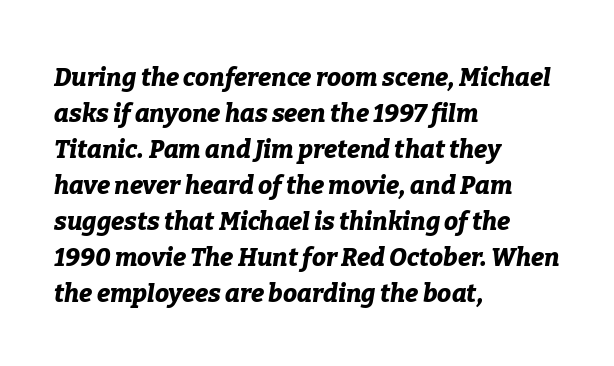
The image shows 25 px bold type, italic (leaning right); set left-aligned, normal line spacing (1.44x), normal letter spacing, not underlined.
